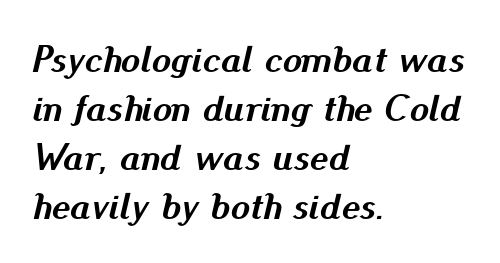
Each row of text sits above clean, open space. The line-height multiplier appears to be the usual default. A student would call this left alignment; a typographer would say flush left, rag right. This sample uses an oblique cut, with every glyph tilted off the vertical.
